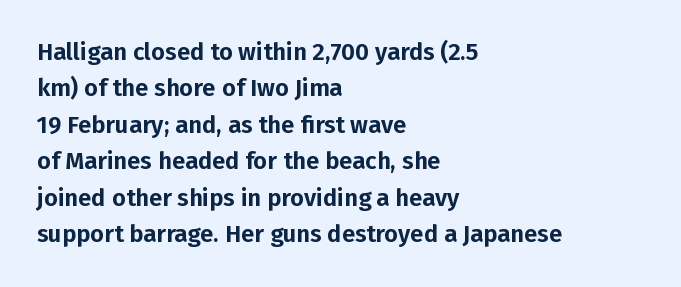
A normal amount of white space separates one row of letters from the next. Is there any slant? The stems are plumb. Nobody touched the tracking dial on this one. Quick note: underline off.
